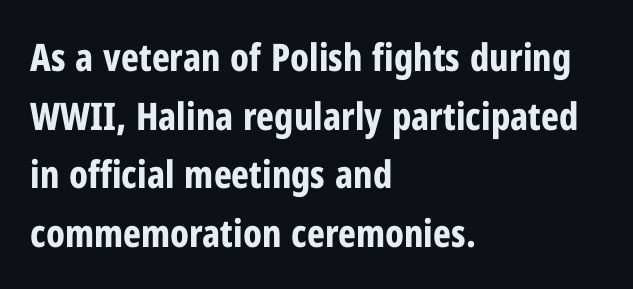
Q: Is the text bold? A: Yes.
Q: Is the text italic (slanted)? A: No, it is upright.
Q: Is the typeface a serif or a sans-serif typeface? A: Sans-serif.
Q: Is the text underlined? A: No.
Q: How is the paragraph aligned? A: Left-aligned.
Q: Is the spacing between letters normal or unusually wide? A: Normal.
Q: Is the spacing between lines tight, normal or loose? A: Normal.
Q: Width (condensed, normal, or wide)? A: Condensed.
Q: Stroke contrast? A: Low.
Q: x-height? A: Medium.
Q: Monospaced? A: No.
